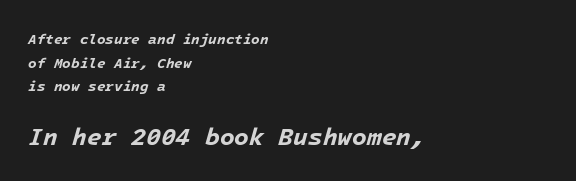
Emphasis-style slanted type is in use. In this sample the second text group is rendered at the bigger scale. Look at the tracking — it's just the regular setting, nothing added. Short and long lines alike share a common starting point at left. The space beneath each line is pristine and unruled.
